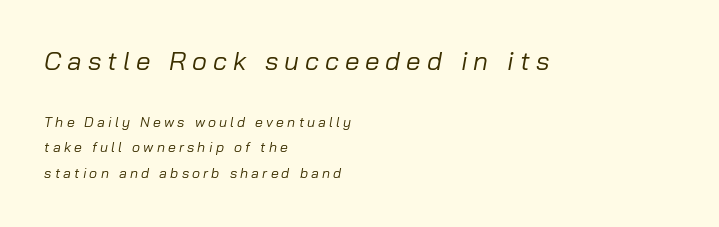
The image shows 26 px text type, italic (leaning right); set left-aligned, line spacing 1.84x, unusually wide letter spacing (+0.23 em), not underlined; the first (top) block is 1.86x larger.
